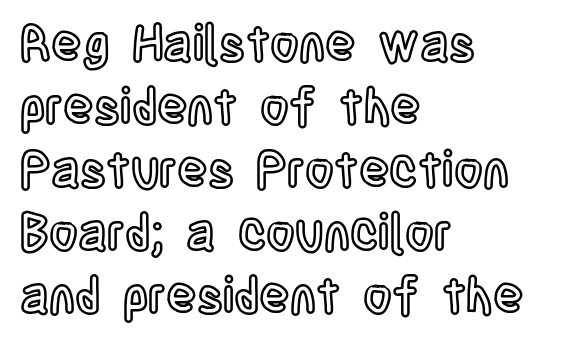
The image shows 50 px condensed type, upright; set left-aligned, normal line spacing (1.26x), normal letter spacing, not underlined; a large x-height.
